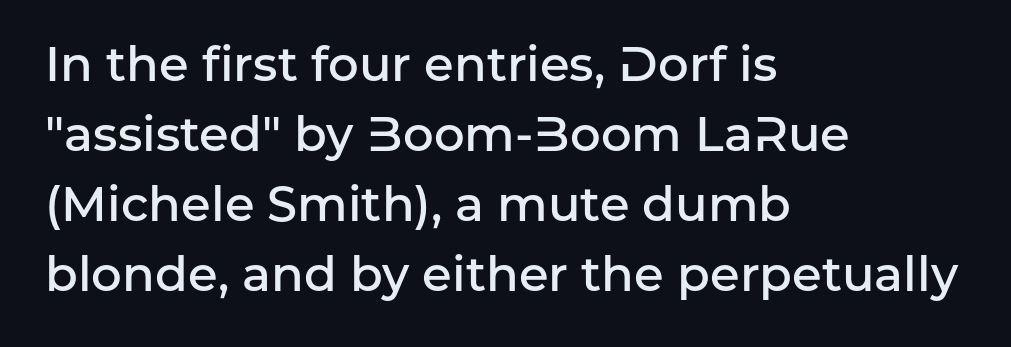
The image shows 48 px semibold sans-serif type, upright; set left-aligned, normal line spacing (1.46x), normal letter spacing, not underlined; low stroke contrast and a medium x-height.
